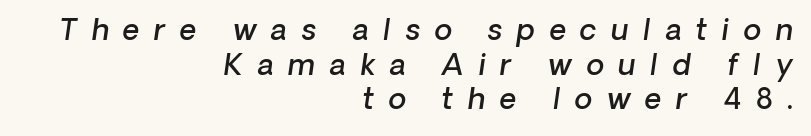
The text was rendered using a sans face with plain stroke endings. The passage is arranged like a letterhead date or caption credit — flush right. Letter spacing: wide. I'd describe the lettering as semibold — firm but not a full bold. This rendering features lettering with no underline.
